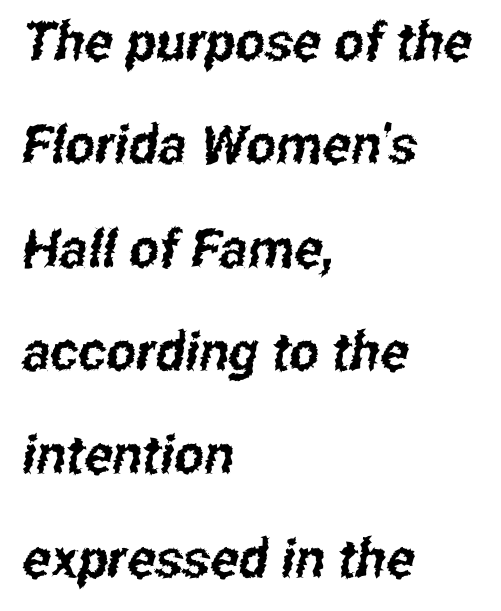
{"serif": "no", "width": "condensed", "stroke_contrast": "low", "x_height": "medium", "monospaced": "no", "underline": "no", "align": "left", "line_spacing": "loose", "line_spacing_ratio": 1.95, "letter_spacing": "normal", "letter_spacing_em": 0.0, "glyph_px": 53}
